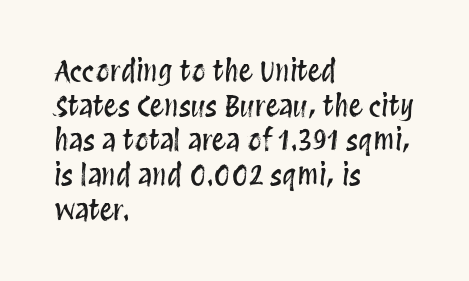
Honestly, there is no underline to notice here at all. The letters stand upright; this is a roman face. This sample uses plain, unmodified letter spacing. Casual observation: everything's shoved over to the left.
